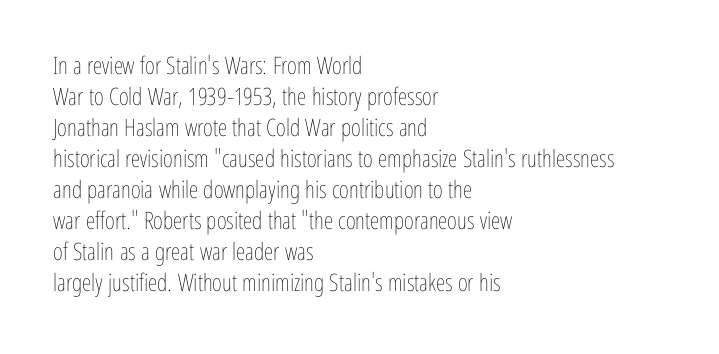
{"italic": "no", "bold": "no", "underline": "no", "align": "left", "line_spacing": "normal", "line_spacing_ratio": 1.29, "letter_spacing": "normal", "letter_spacing_em": 0.0, "glyph_px": 24}
